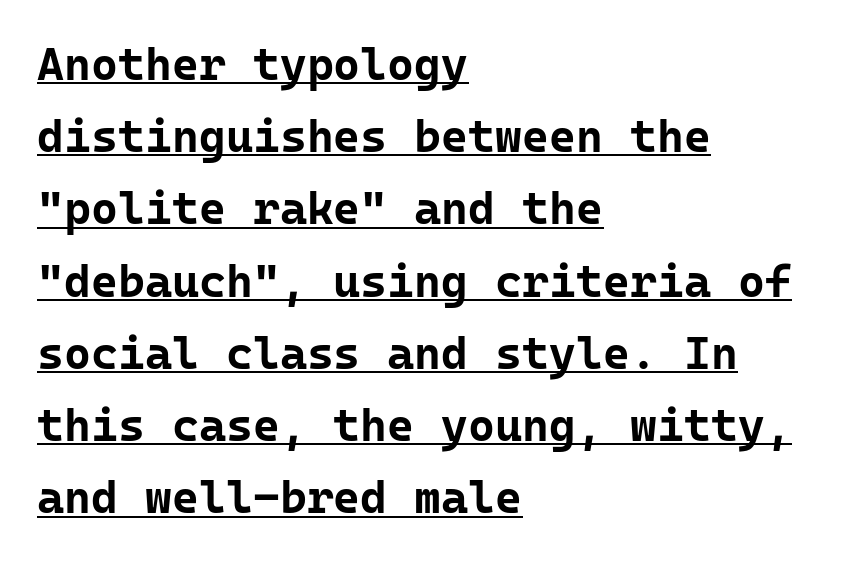
The image shows 46 px bold sans-serif type, upright, monospaced; set left-aligned, normal line spacing (1.57x), normal letter spacing, underlined; low stroke contrast and a medium x-height.
